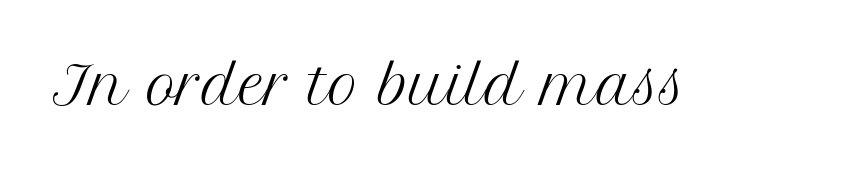
The image shows 52 px regular-weight type; set normal letter spacing, not underlined; medium stroke contrast and a medium x-height.
